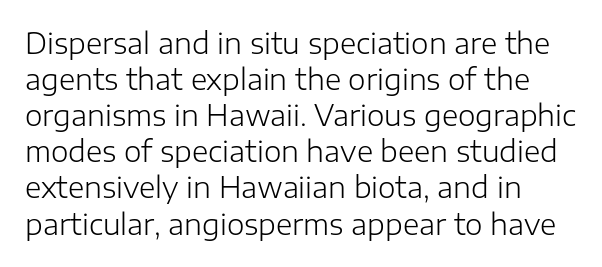
{"serif": "no", "italic": "no", "bold": "no", "weight": "light", "width": "normal", "stroke_contrast": "low", "x_height": "medium", "monospaced": "no", "underline": "no", "align": "left", "line_spacing": "normal", "line_spacing_ratio": 1.29, "letter_spacing": "normal", "letter_spacing_em": 0.0, "glyph_px": 28}
